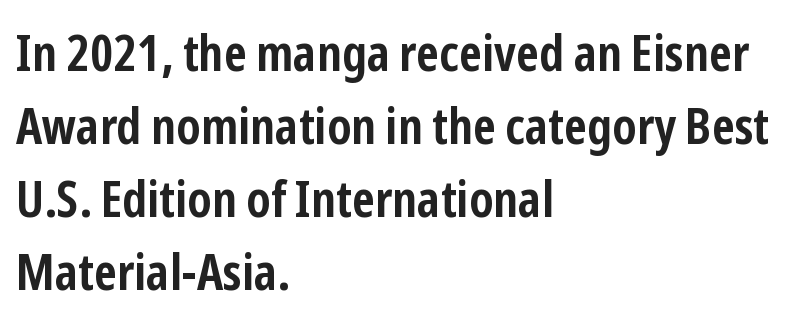
Q: Is the text bold? A: Yes.
Q: Is the text italic (slanted)? A: No, it is upright.
Q: Is the typeface a serif or a sans-serif typeface? A: Sans-serif.
Q: Is the text underlined? A: No.
Q: How is the paragraph aligned? A: Left-aligned.
Q: Is the spacing between letters normal or unusually wide? A: Normal.
Q: Is the spacing between lines tight, normal or loose? A: Normal.
Q: Width (condensed, normal, or wide)? A: Condensed.
Q: Stroke contrast? A: Low.
Q: x-height? A: Medium.
Q: Monospaced? A: No.
